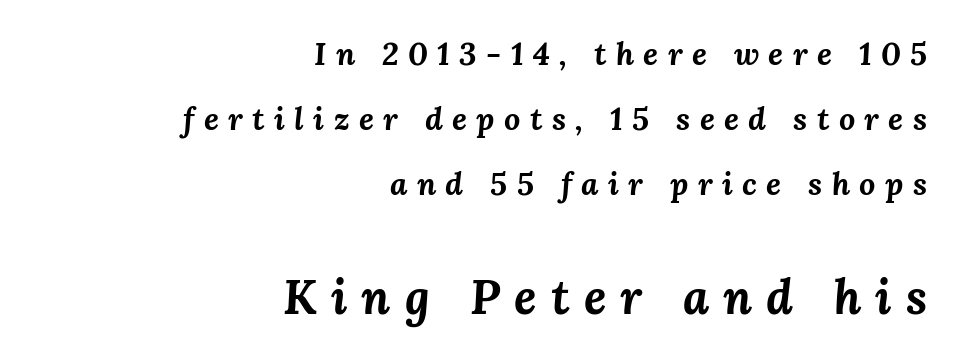
{"italic": "yes", "lean": "right", "slant_degrees": 3, "bold": "yes", "weight": "bold", "width": "normal", "stroke_contrast": "medium", "x_height": "medium", "monospaced": "no", "underline": "no", "align": "right", "line_spacing": "loose", "line_spacing_ratio": 2.03, "letter_spacing": "wide", "letter_spacing_em": 0.29, "larger_block": "second", "size_ratio": 1.5, "glyph_px": 48}
